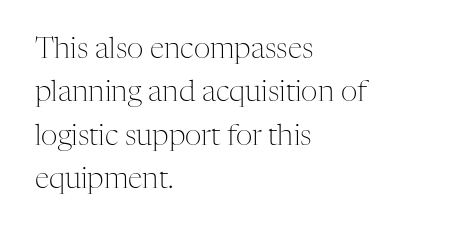
{"serif": "yes", "italic": "no", "bold": "no", "weight": "light", "width": "normal", "stroke_contrast": "medium", "x_height": "medium", "monospaced": "no", "underline": "no", "align": "left", "line_spacing": "normal", "line_spacing_ratio": 1.5, "letter_spacing": "normal", "letter_spacing_em": 0.0, "glyph_px": 29}
